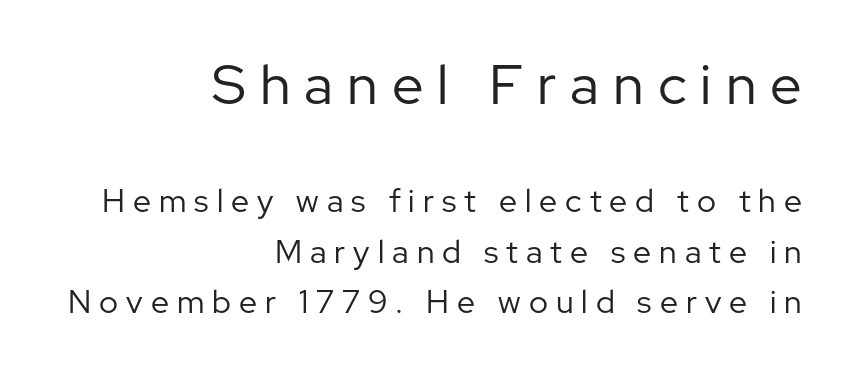
Spacing between characters has been opened up far beyond the box default. The font's upright variant was chosen for this text. Quick note: interline space is typical. Character size in the leading block exceeds that of the trailing block. The type family on display is of the sans-serif kind.
